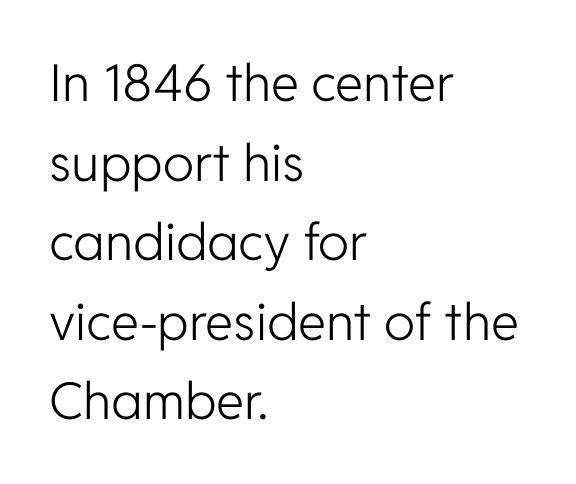
The image shows 51 px light sans-serif type, upright; set left-aligned, normal line spacing (1.56x), normal letter spacing, not underlined; low stroke contrast and a medium x-height.
